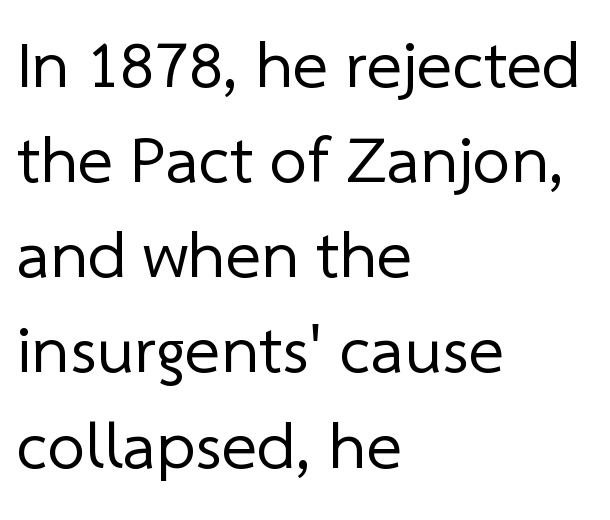
{"serif": "no", "bold": "no", "weight": "regular", "width": "normal", "stroke_contrast": "low", "x_height": "medium", "monospaced": "no", "underline": "no", "align": "left", "line_spacing": "normal", "line_spacing_ratio": 1.42, "letter_spacing": "normal", "letter_spacing_em": 0.0, "glyph_px": 67}
